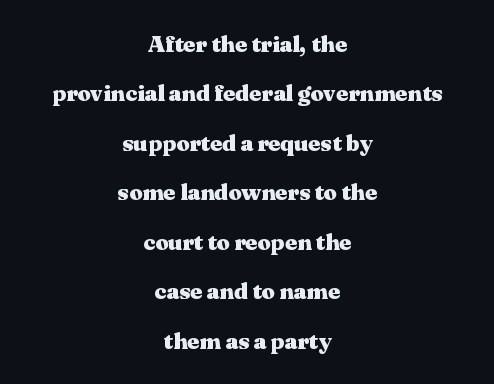
Q: Is the text bold? A: Yes.
Q: Is the text italic (slanted)? A: No, it is upright.
Q: Is the text underlined? A: No.
Q: How is the paragraph aligned? A: Centered.
Q: Is the spacing between letters normal or unusually wide? A: Normal.
Q: Is the spacing between lines tight, normal or loose? A: Loose.
